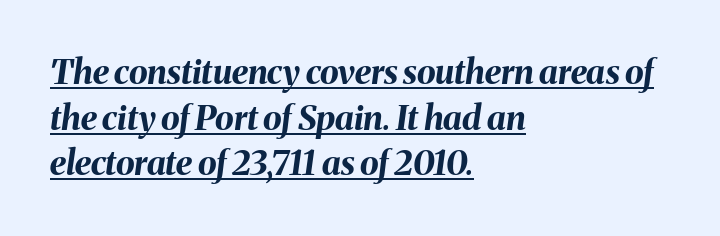
The image shows 34 px bold type, italic (leaning right); set left-aligned, normal line spacing (1.34x), normal letter spacing, underlined; medium stroke contrast and a medium x-height.
